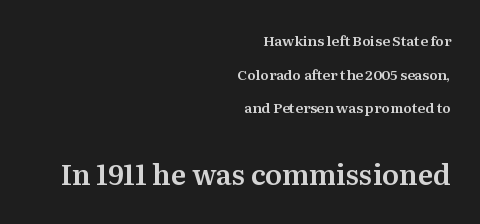
Q: Is the text italic (slanted)? A: No, it is upright.
Q: Is the typeface a serif or a sans-serif typeface? A: Serif.
Q: Is the text underlined? A: No.
Q: How is the paragraph aligned? A: Right-aligned.
Q: Is the spacing between letters normal or unusually wide? A: Normal.
Q: Is the spacing between lines tight, normal or loose? A: Loose.
Q: Which block of text is set in a larger size, the first (top) or the second (bottom)? A: The second (bottom) one.
Q: Width (condensed, normal, or wide)? A: Normal.
Q: Stroke contrast? A: Medium.
Q: x-height? A: Medium.
Q: Monospaced? A: No.
